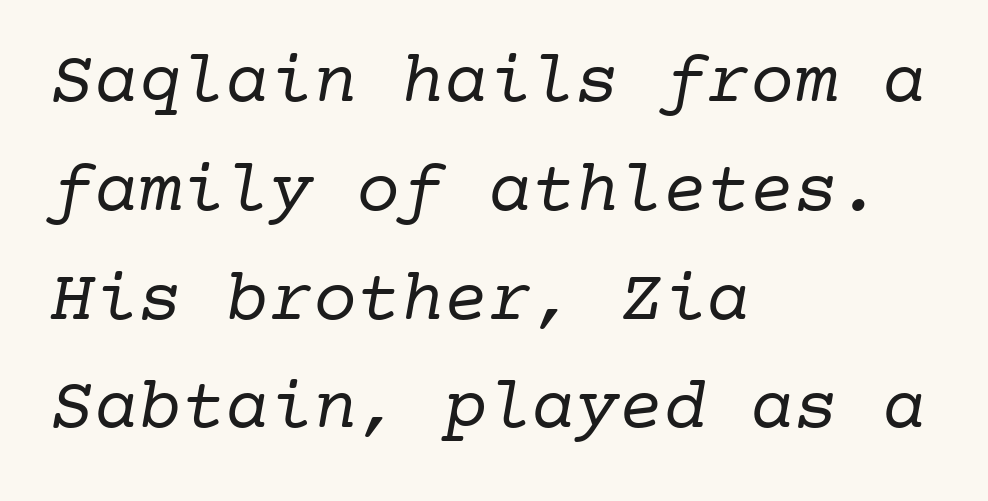
{"serif": "yes", "bold": "no", "weight": "regular", "width": "normal", "stroke_contrast": "low", "x_height": "medium", "monospaced": "yes", "underline": "no", "align": "left", "line_spacing": "normal", "line_spacing_ratio": 1.49, "letter_spacing": "normal", "letter_spacing_em": 0.0, "glyph_px": 73}
